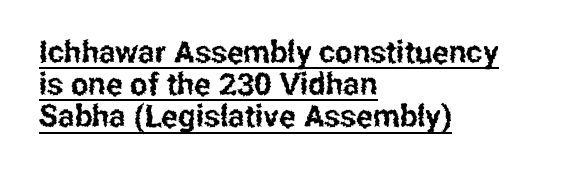
Q: Is the text italic (slanted)? A: No, it is upright.
Q: Is the typeface a serif or a sans-serif typeface? A: Sans-serif.
Q: Is the text underlined? A: Yes.
Q: How is the paragraph aligned? A: Left-aligned.
Q: Is the spacing between letters normal or unusually wide? A: Normal.
Q: Is the spacing between lines tight, normal or loose? A: Tight.
Q: Width (condensed, normal, or wide)? A: Condensed.
Q: Stroke contrast? A: Low.
Q: x-height? A: Medium.
Q: Monospaced? A: No.
